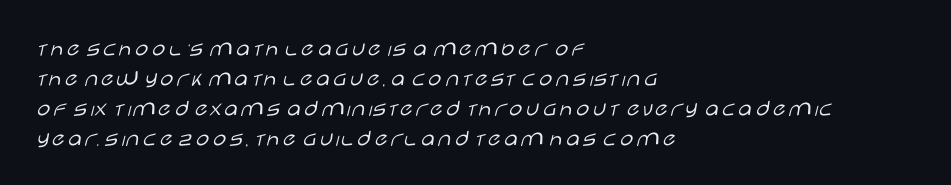
Q: Is the text bold? A: No.
Q: Is the text italic (slanted)? A: Yes.
Q: Is the text underlined? A: No.
Q: How is the paragraph aligned? A: Left-aligned.
Q: Is the spacing between letters normal or unusually wide? A: Normal.
Q: Is the spacing between lines tight, normal or loose? A: Normal.
